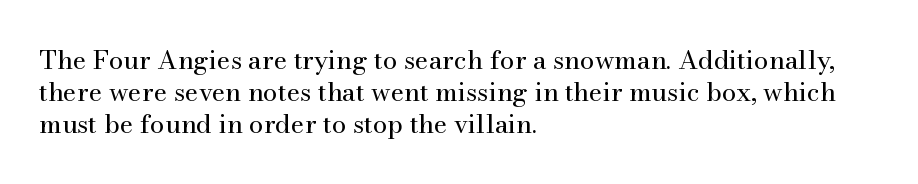
The image shows 26 px text type, upright; set left-aligned, line spacing 1.24x, normal letter spacing, not underlined.
